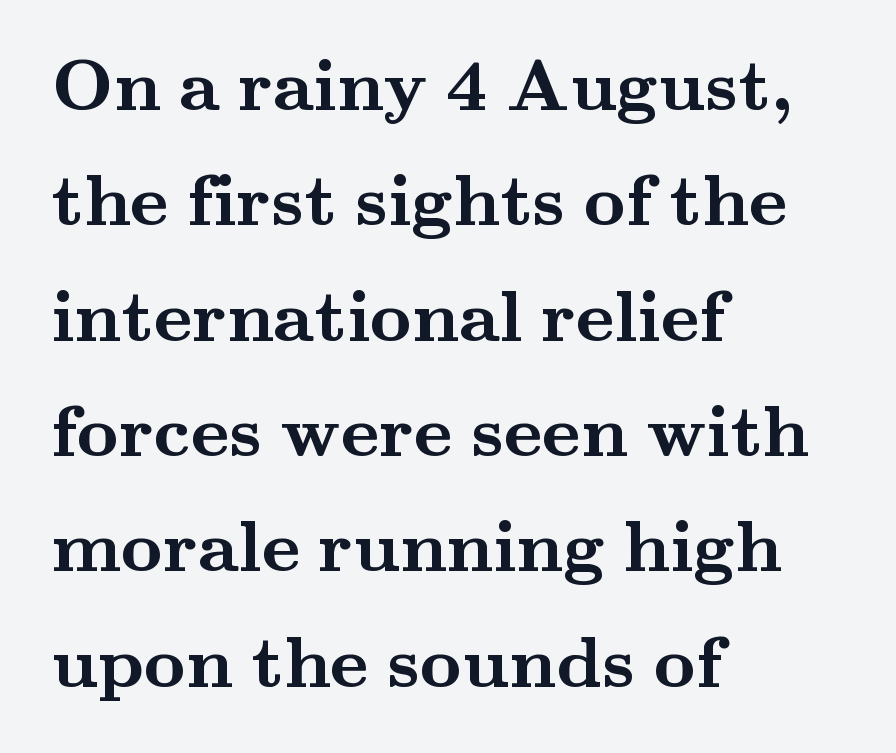
Q: Is the text bold? A: Yes.
Q: Is the text italic (slanted)? A: No, it is upright.
Q: Is the typeface a serif or a sans-serif typeface? A: Serif.
Q: Is the text underlined? A: No.
Q: How is the paragraph aligned? A: Left-aligned.
Q: Is the spacing between letters normal or unusually wide? A: Normal.
Q: Is the spacing between lines tight, normal or loose? A: Normal.
Q: Width (condensed, normal, or wide)? A: Wide.
Q: Stroke contrast? A: Medium.
Q: x-height? A: Small.
Q: Monospaced? A: No.
